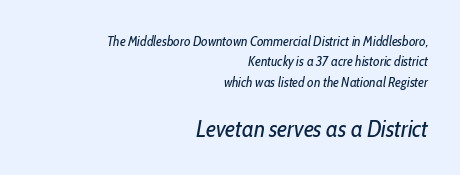
{"italic": "yes", "lean": "right", "slant_degrees": 10, "bold": "no", "underline": "no", "align": "right", "line_spacing": "normal", "line_spacing_ratio": 1.46, "letter_spacing": "normal", "letter_spacing_em": 0.0, "larger_block": "second", "size_ratio": 1.71, "glyph_px": 24}
